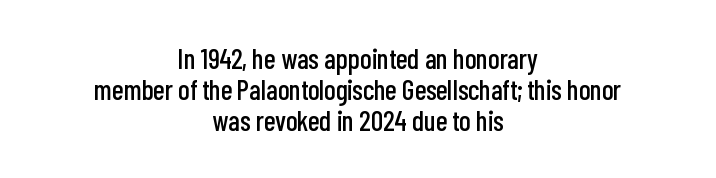
Q: Is the text italic (slanted)? A: No, it is upright.
Q: Is the typeface a serif or a sans-serif typeface? A: Sans-serif.
Q: Is the text underlined? A: No.
Q: How is the paragraph aligned? A: Centered.
Q: Is the spacing between letters normal or unusually wide? A: Normal.
Q: Is the spacing between lines tight, normal or loose? A: Tight.
Q: Width (condensed, normal, or wide)? A: Condensed.
Q: Stroke contrast? A: Low.
Q: x-height? A: Medium.
Q: Monospaced? A: No.
